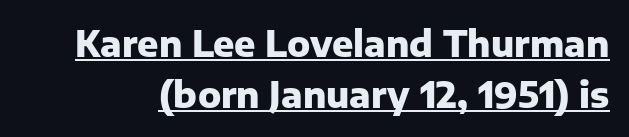
Regular leading. Typographically, this falls in the sans-serif category. A dark, heavy texture on the line: the type is bold. No italicization has been applied; the sample stays upright.
